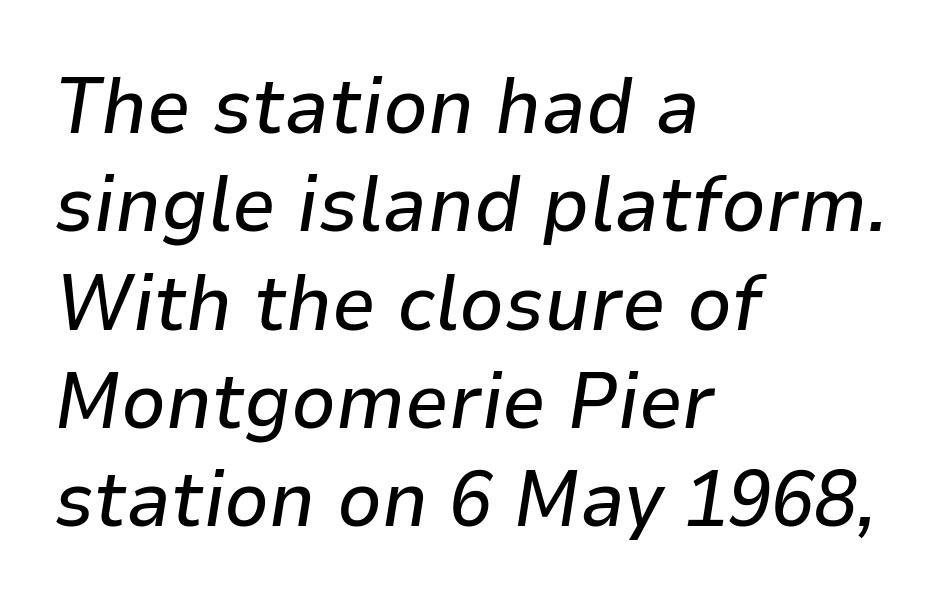
The image shows 78 px text type, italic (leaning right); set left-aligned, normal line spacing (1.26x), normal letter spacing, not underlined; low stroke contrast and a medium x-height.
